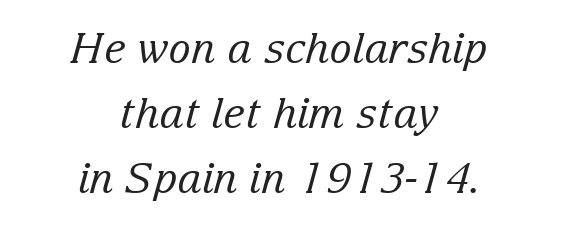
The horizontal fit of the characters is conventional and even. A student would call this center alignment; a typographer would say set centered. Descenders are the only things crossing below the line. The strokes are not fattened; the text isn't bold. Note: serifs present on the glyphs. These lines are rendered in a variable-pitch font.
